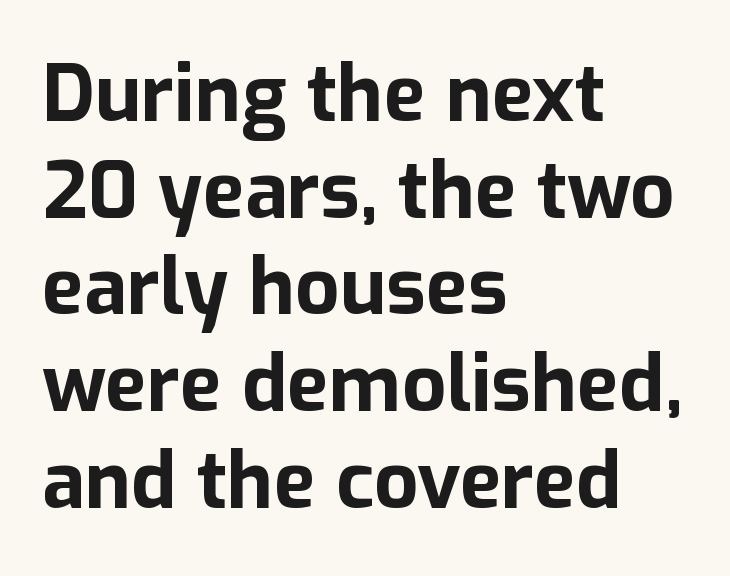
The image shows 78 px bold sans-serif type, upright; set left-aligned, line spacing 1.24x, normal letter spacing, not underlined; low stroke contrast and a medium x-height.
